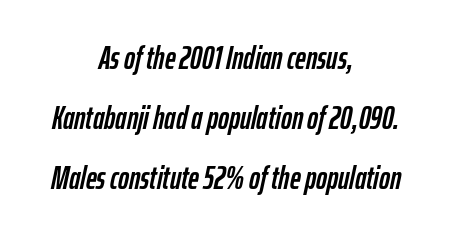
{"italic": "yes", "lean": "right", "slant_degrees": 12, "width": "condensed", "stroke_contrast": "low", "x_height": "medium", "monospaced": "no", "underline": "no", "align": "center", "line_spacing_ratio": 1.82, "letter_spacing": "normal", "letter_spacing_em": 0.0, "glyph_px": 33}
